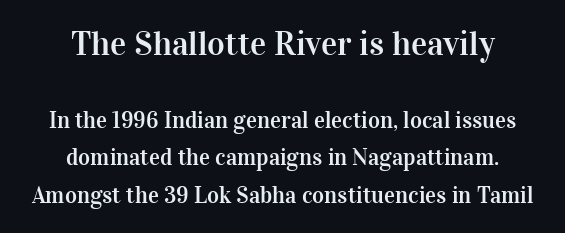
Nobody drew a line under any word here. The vertical gap from one line to the next is medium. Does the bottom block carry the larger type? No, the top block does. The text was rendered using a seriffed face with decorative stroke endings. The passage shown is typed in a proportional face where columns would drift. Casual observation: everything's sitting right in the middle.
